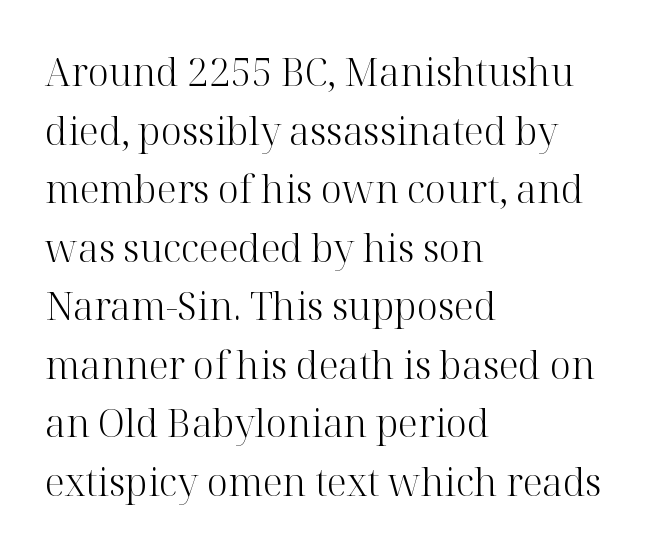
When letters stand straight like this, we call the style roman or upright. Each word holds together tightly as a unit, with standard inter-letter gaps. Does the type have serifs? Yes, each stem ends in a small foot. Leading: standard. The letterforms sit at book weight or below. The rendering uses natural spacing where letterforms have individual widths.
